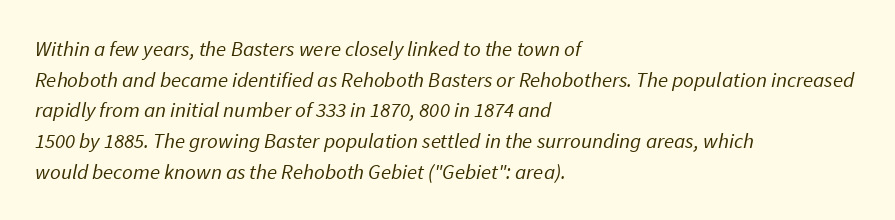
Q: Is the text bold? A: No.
Q: Is the text underlined? A: No.
Q: How is the paragraph aligned? A: Left-aligned.
Q: Is the spacing between letters normal or unusually wide? A: Normal.
Q: Is the spacing between lines tight, normal or loose? A: Normal.
